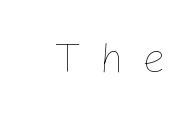
{"italic": "no", "bold": "no", "weight": "thin", "width": "normal", "stroke_contrast": "low", "x_height": "medium", "monospaced": "no", "underline": "no", "letter_spacing": "wide", "letter_spacing_em": 0.42, "glyph_px": 42}
